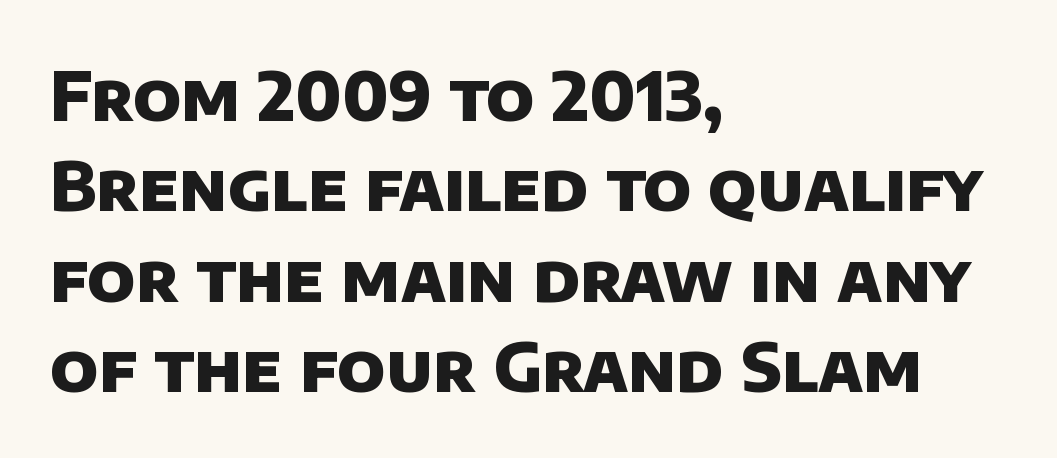
A typesetter would call this zero additional tracking. The paragraph has a hard left edge and a soft right edge. A full-strength bold gives these letters their thick strokes. Is this a fixed-width face? No — the glyphs have proportional, varying widths.
